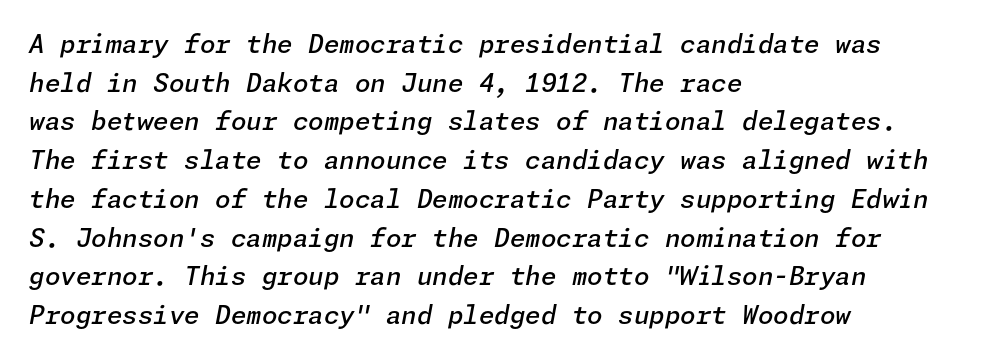
This sample keeps an unexceptional amount of space between lines. Tracking value appears to be zero — textbook default spacing. Compared with an ordinary text face, these strokes are moderately heavier — a semibold. Caption: multi-line text, flush left, ragged right.
